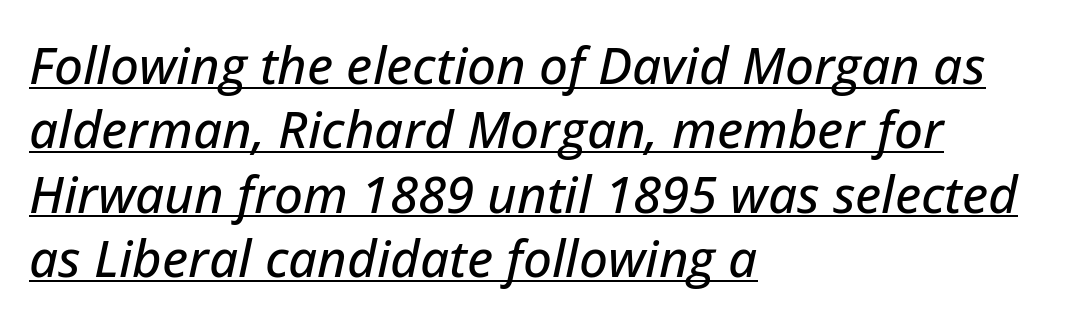
Q: Is the text italic (slanted)? A: Yes, it leans right by about 12 degrees.
Q: Is the text underlined? A: Yes.
Q: How is the paragraph aligned? A: Left-aligned.
Q: Is the spacing between letters normal or unusually wide? A: Normal.
Q: Is the spacing between lines tight, normal or loose? A: Normal.
Q: Width (condensed, normal, or wide)? A: Normal.
Q: Stroke contrast? A: Low.
Q: x-height? A: Medium.
Q: Monospaced? A: No.
